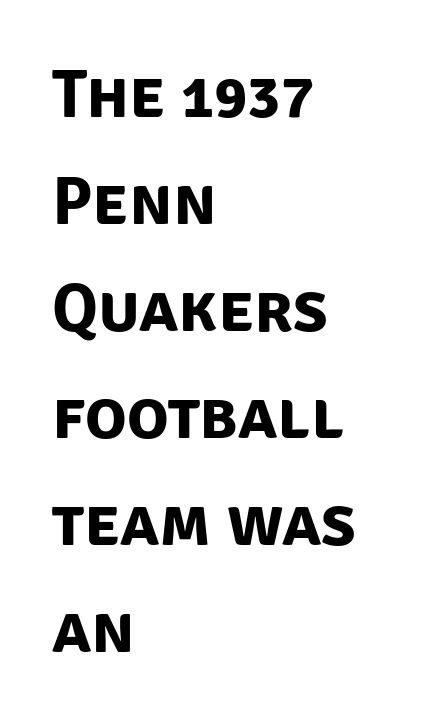
Q: Is the text bold? A: Yes.
Q: Is the typeface a serif or a sans-serif typeface? A: Sans-serif.
Q: Is the text underlined? A: No.
Q: How is the paragraph aligned? A: Left-aligned.
Q: Is the spacing between letters normal or unusually wide? A: Normal.
Q: Is the spacing between lines tight, normal or loose? A: Normal.
Q: Width (condensed, normal, or wide)? A: Normal.
Q: Stroke contrast? A: Low.
Q: x-height? A: Large.
Q: Monospaced? A: No.
